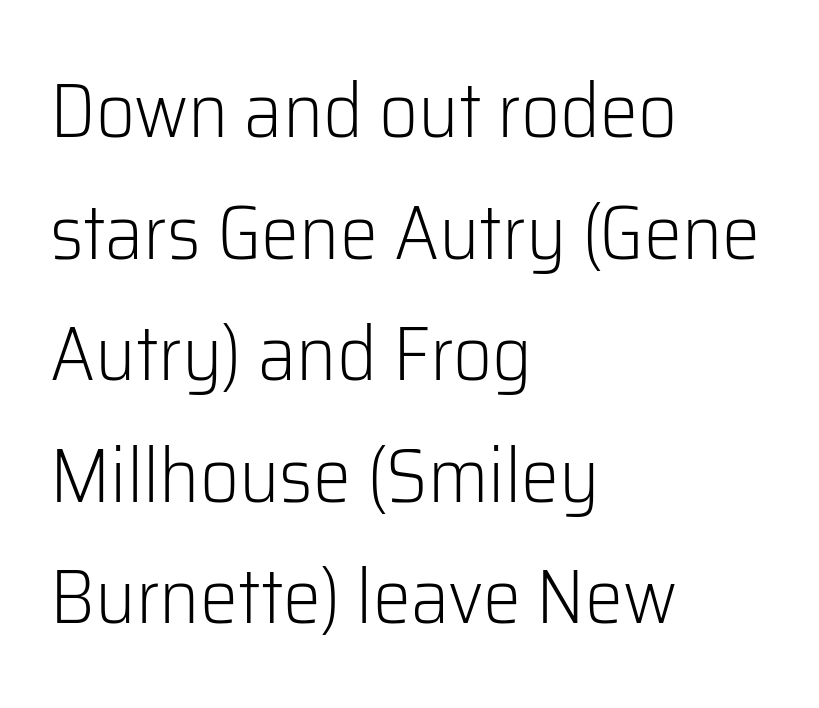
Type style note: lacks serifs. No letter is thick-stroked: the sample isn't bold. Notice how descenders clear the ascenders below comfortably — that's standard leading. The rendering keeps characters at their native spacing. Which margin do the lines hug? The left one — the right edge is uneven.
